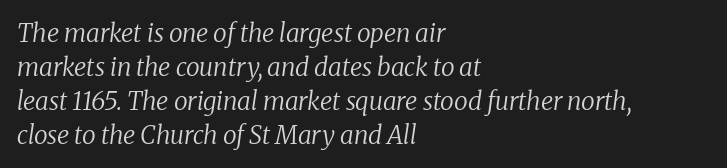
{"italic": "yes", "lean": "right", "slant_degrees": 8, "bold": "no", "underline": "no", "align": "left", "line_spacing": "normal", "line_spacing_ratio": 1.36, "letter_spacing": "normal", "letter_spacing_em": 0.0, "glyph_px": 25}
